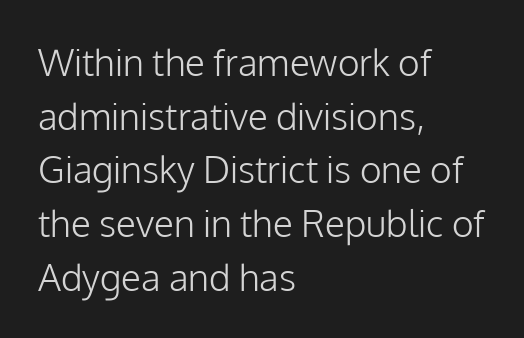
The image shows 37 px light sans-serif type, upright; set left-aligned, normal line spacing (1.45x), normal letter spacing, not underlined; low stroke contrast and a medium x-height.
